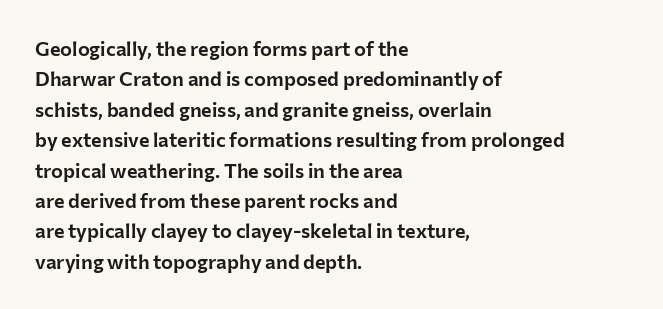
{"italic": "no", "underline": "no", "align": "left", "line_spacing": "normal", "line_spacing_ratio": 1.52, "letter_spacing": "normal", "letter_spacing_em": 0.0, "glyph_px": 20}
